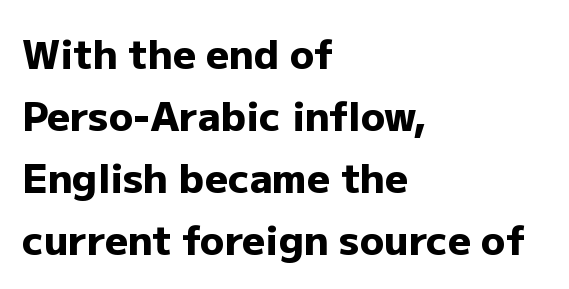
Q: Is the text bold? A: Yes.
Q: Is the text italic (slanted)? A: No, it is upright.
Q: Is the typeface a serif or a sans-serif typeface? A: Sans-serif.
Q: Is the text underlined? A: No.
Q: How is the paragraph aligned? A: Left-aligned.
Q: Is the spacing between letters normal or unusually wide? A: Normal.
Q: Is the spacing between lines tight, normal or loose? A: Normal.
Q: Width (condensed, normal, or wide)? A: Normal.
Q: Stroke contrast? A: Low.
Q: x-height? A: Medium.
Q: Monospaced? A: No.
